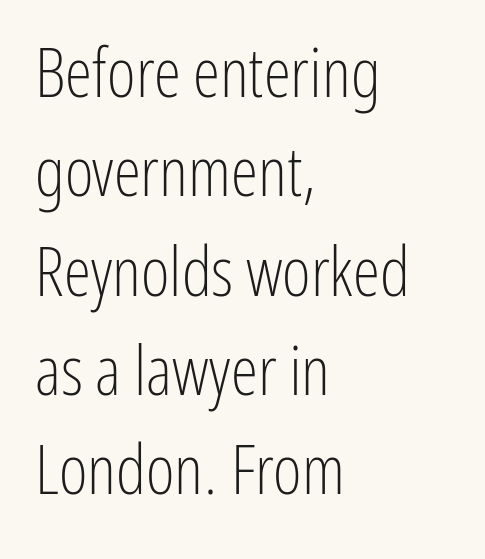
The image shows 69 px light, condensed sans-serif type, upright; set left-aligned, normal line spacing (1.44x), normal letter spacing, not underlined; low stroke contrast and a medium x-height.
